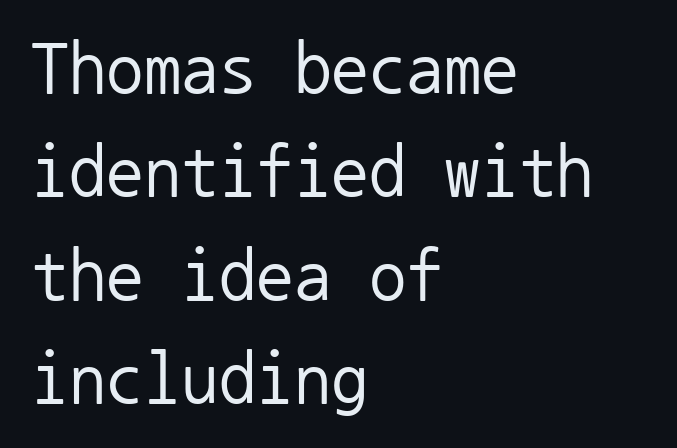
Q: Is the text bold? A: No.
Q: Is the text italic (slanted)? A: No, it is upright.
Q: Is the typeface a serif or a sans-serif typeface? A: Sans-serif.
Q: Is the text underlined? A: No.
Q: How is the paragraph aligned? A: Left-aligned.
Q: Is the spacing between letters normal or unusually wide? A: Normal.
Q: Is the spacing between lines tight, normal or loose? A: Normal.
Q: Width (condensed, normal, or wide)? A: Normal.
Q: Stroke contrast? A: Low.
Q: x-height? A: Medium.
Q: Monospaced? A: Yes.
